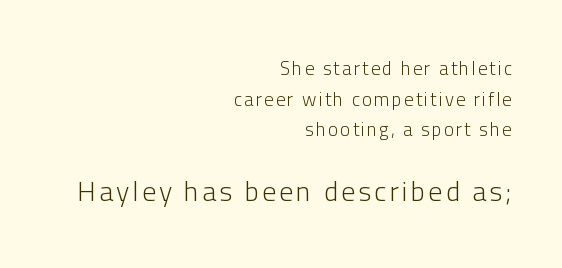
{"serif": "no", "italic": "no", "bold": "no", "weight": "light", "width": "normal", "stroke_contrast": "low", "x_height": "medium", "monospaced": "no", "underline": "no", "align": "right", "line_spacing": "normal", "line_spacing_ratio": 1.61, "larger_block": "second", "size_ratio": 1.47, "glyph_px": 28}
